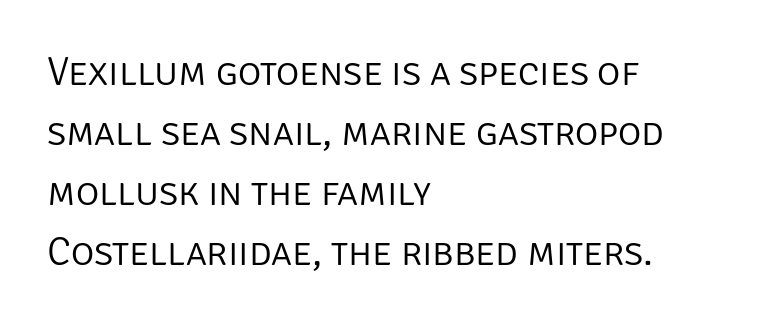
Is this a sans? Yes — the strokes have no serifs. Heaviness? Minimal to ordinary, like unemphasized prose. Leading: standard. Clear beneath every line of the passage. If you drew a line through each stem, it would be perfectly vertical.
